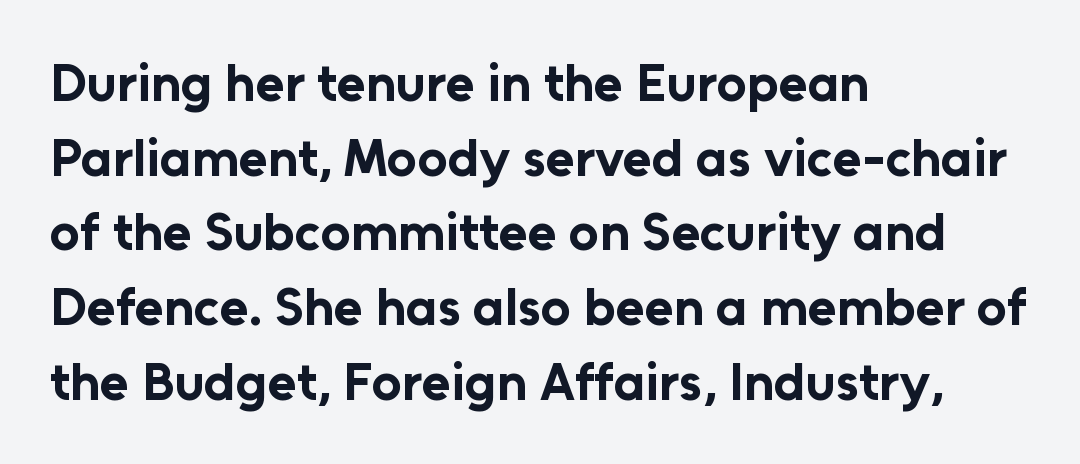
Q: Is the text bold? A: Yes.
Q: Is the text italic (slanted)? A: No, it is upright.
Q: Is the typeface a serif or a sans-serif typeface? A: Sans-serif.
Q: Is the text underlined? A: No.
Q: How is the paragraph aligned? A: Left-aligned.
Q: Is the spacing between letters normal or unusually wide? A: Normal.
Q: Is the spacing between lines tight, normal or loose? A: Normal.
Q: Width (condensed, normal, or wide)? A: Normal.
Q: Stroke contrast? A: Low.
Q: x-height? A: Medium.
Q: Monospaced? A: No.
